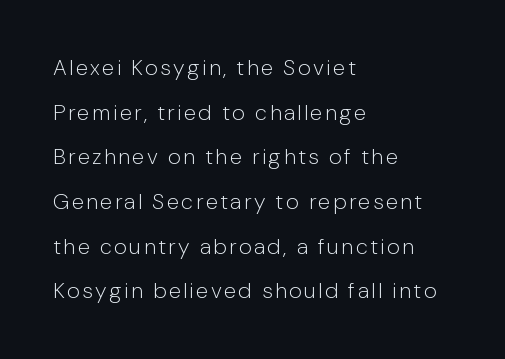
You could fit nearly another row in the gap between these rows. You can tell it's not italic because the verticals are truly vertical. Compared with a centered layout, this one pins lines to the left instead. Descenders are the only things crossing below the line.
